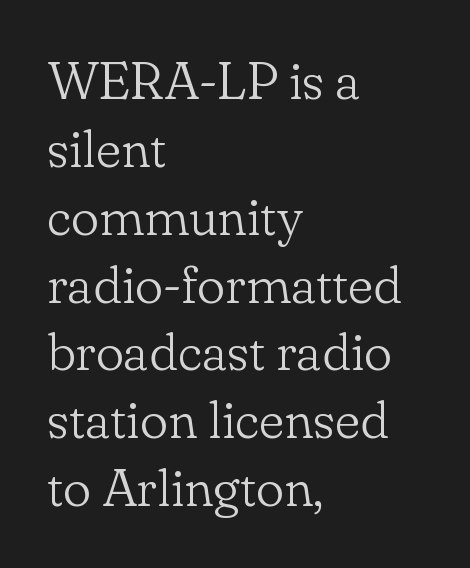
Q: Is the text bold? A: No.
Q: Is the text italic (slanted)? A: No, it is upright.
Q: Is the typeface a serif or a sans-serif typeface? A: Serif.
Q: Is the text underlined? A: No.
Q: How is the paragraph aligned? A: Left-aligned.
Q: Is the spacing between letters normal or unusually wide? A: Normal.
Q: Is the spacing between lines tight, normal or loose? A: Normal.
Q: Width (condensed, normal, or wide)? A: Normal.
Q: Stroke contrast? A: Low.
Q: x-height? A: Small.
Q: Monospaced? A: No.
